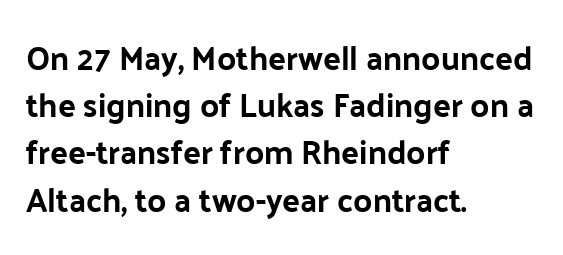
{"serif": "no", "italic": "no", "width": "normal", "stroke_contrast": "low", "x_height": "medium", "monospaced": "no", "underline": "no", "align": "left", "line_spacing": "normal", "line_spacing_ratio": 1.43, "letter_spacing": "normal", "letter_spacing_em": 0.0, "glyph_px": 33}
